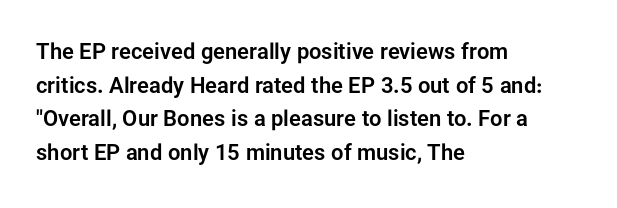
{"italic": "no", "underline": "no", "align": "left", "line_spacing": "normal", "line_spacing_ratio": 1.53, "letter_spacing": "normal", "letter_spacing_em": 0.0, "glyph_px": 22}
